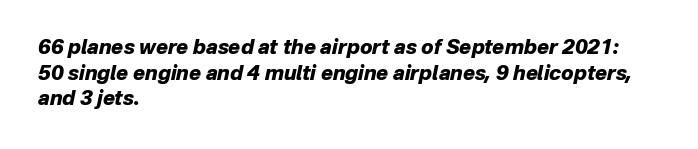
Any mark beneath the type? The region is blank. The axis of the letterforms is tilted away from vertical. Default kerning and tracking; the words read as compact shapes. Evenly set lines give the paragraph a standard silhouette. A dark, heavy texture on the line: the type is bold. Visually the block forms a straight wall on the left and a jagged coastline on the right.
